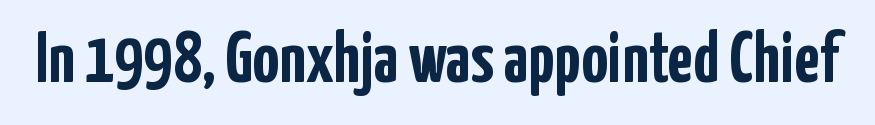
A typesetter would call this proportional, since set widths differ per character. Italic? Not at all — the glyphs are vertical. The type is set solid horizontally, with unmodified tracking. This rendering features lettering with no underline.
